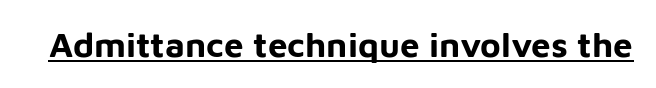
Letterform terminals end flat and unadorned throughout the passage. Observe the ordinary spacing: letters are neighbours, not strangers. Plenty of ink on the page — the face is bold. Varying glyph widths throughout — classic text-font behaviour. The words here are underlined.
